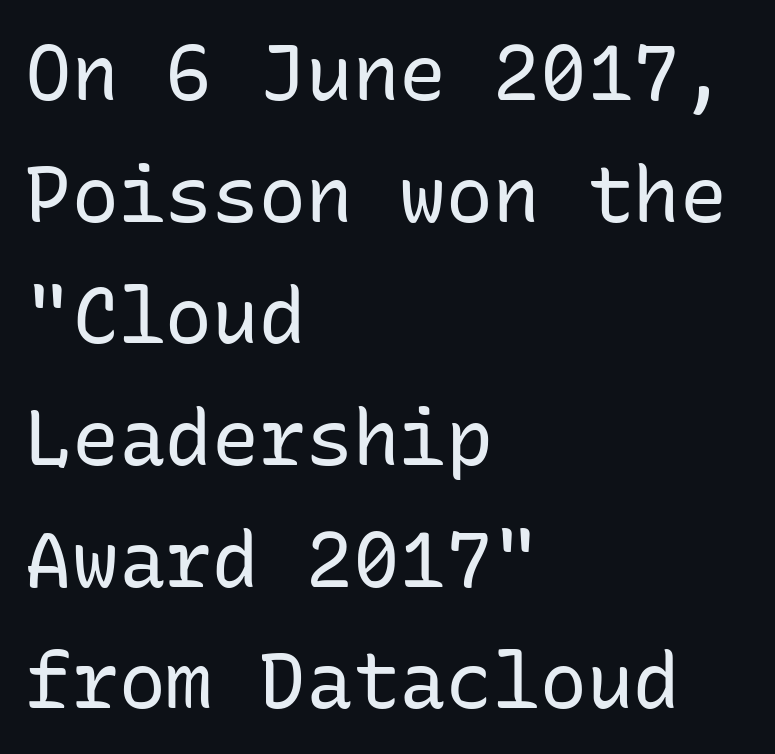
Q: Is the text bold? A: No.
Q: Is the text italic (slanted)? A: No, it is upright.
Q: Is the typeface a serif or a sans-serif typeface? A: Sans-serif.
Q: Is the text underlined? A: No.
Q: How is the paragraph aligned? A: Left-aligned.
Q: Is the spacing between letters normal or unusually wide? A: Normal.
Q: Is the spacing between lines tight, normal or loose? A: Normal.
Q: Width (condensed, normal, or wide)? A: Normal.
Q: Stroke contrast? A: Low.
Q: x-height? A: Medium.
Q: Monospaced? A: Yes.
